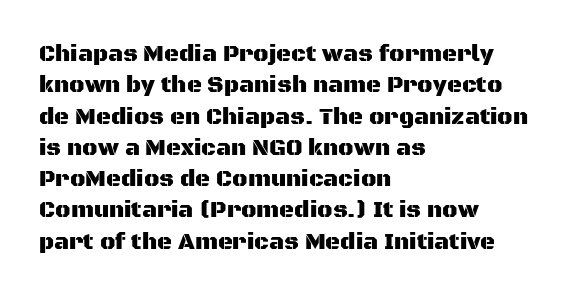
The passage shown is not underscored anywhere. The line texture is even and compact thanks to regular tracking. Nope, not italic — everything's standing straight. Each line starts at the same left margin while the right side varies. Notice how descenders clear the ascenders below comfortably — that's standard leading.
